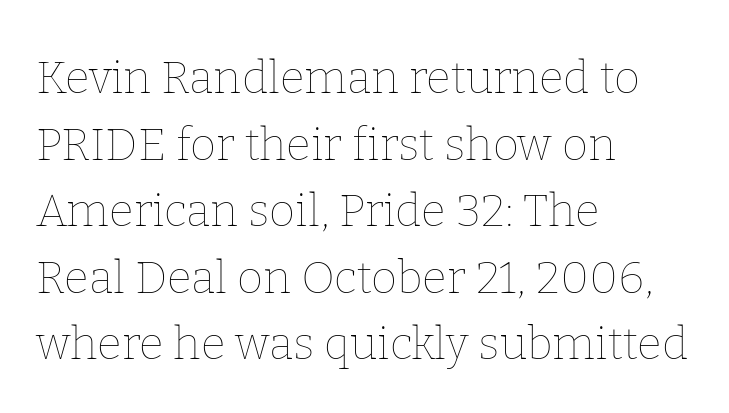
Q: Is the text bold? A: No.
Q: Is the text italic (slanted)? A: No, it is upright.
Q: Is the text underlined? A: No.
Q: How is the paragraph aligned? A: Left-aligned.
Q: Is the spacing between letters normal or unusually wide? A: Normal.
Q: Is the spacing between lines tight, normal or loose? A: Normal.
Q: Width (condensed, normal, or wide)? A: Normal.
Q: Stroke contrast? A: Low.
Q: x-height? A: Medium.
Q: Monospaced? A: No.
